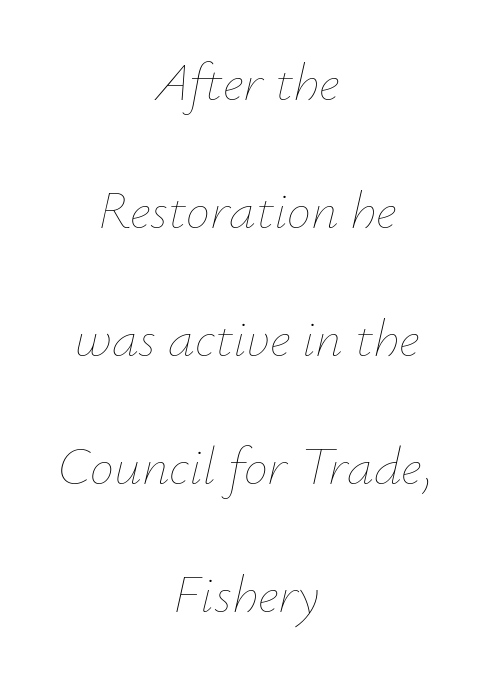
Q: Is the text bold? A: No.
Q: Is the text italic (slanted)? A: Yes, it leans right by about 12 degrees.
Q: Is the text underlined? A: No.
Q: How is the paragraph aligned? A: Centered.
Q: Is the spacing between letters normal or unusually wide? A: Normal.
Q: Is the spacing between lines tight, normal or loose? A: Loose.
Q: Width (condensed, normal, or wide)? A: Normal.
Q: Stroke contrast? A: Low.
Q: x-height? A: Small.
Q: Monospaced? A: No.
